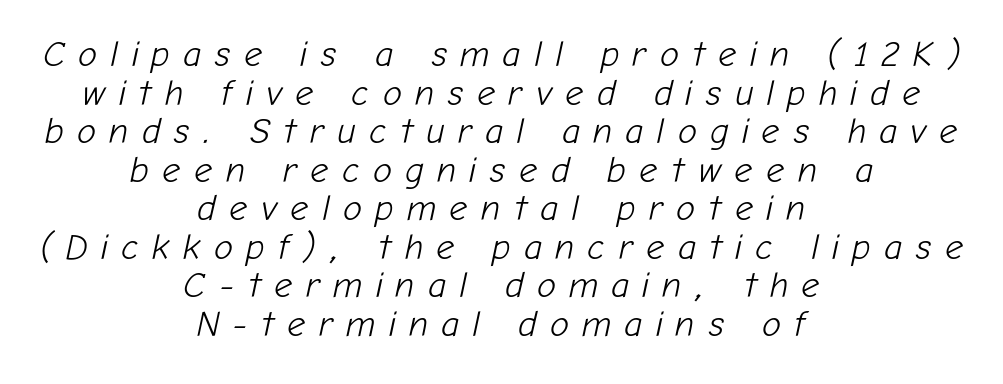
The image shows 36 px light type, italic (leaning right); set centered, tight line spacing (1.07x), unusually wide letter spacing (+0.36 em), not underlined; low stroke contrast and a medium x-height.
